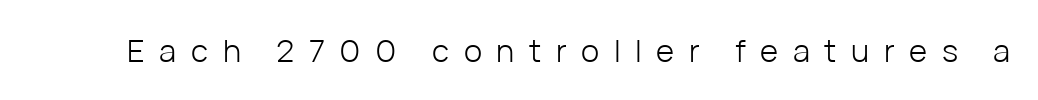
{"serif": "no", "italic": "no", "bold": "no", "weight": "light", "width": "normal", "stroke_contrast": "low", "x_height": "medium", "monospaced": "no", "underline": "no", "letter_spacing": "wide", "letter_spacing_em": 0.47, "glyph_px": 31}
